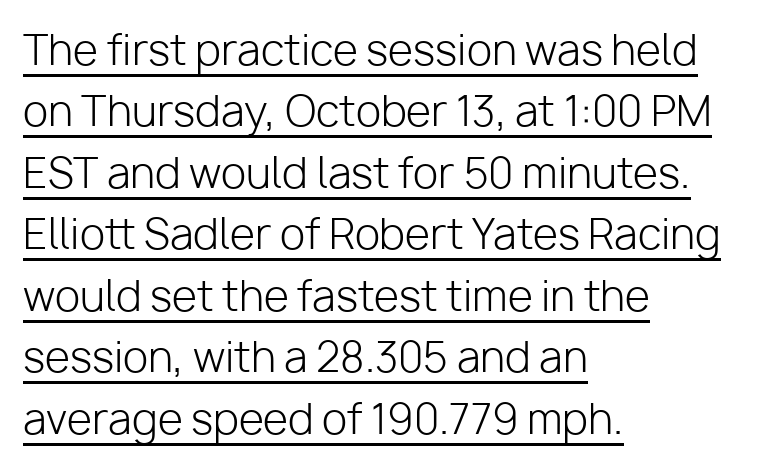
{"serif": "no", "italic": "no", "bold": "no", "weight": "light", "width": "normal", "stroke_contrast": "low", "x_height": "medium", "monospaced": "no", "underline": "yes", "align": "left", "line_spacing": "normal", "line_spacing_ratio": 1.5, "letter_spacing": "normal", "letter_spacing_em": 0.0, "glyph_px": 41}
